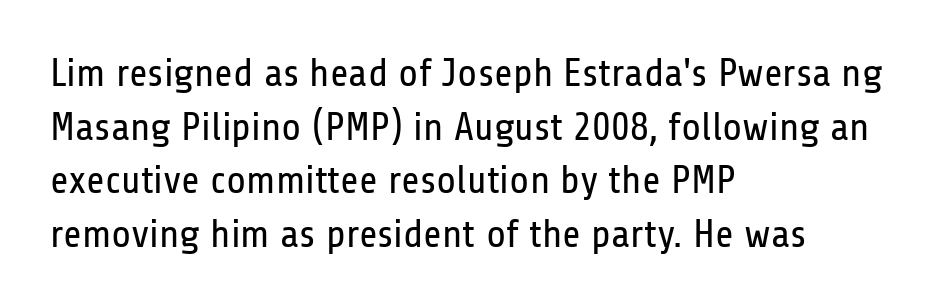
The image shows 40 px regular-weight, condensed sans-serif type, upright; set left-aligned, normal line spacing (1.34x), normal letter spacing, not underlined; low stroke contrast and a medium x-height.
